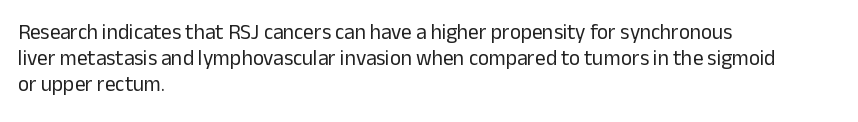
The typography opts for an upright posture over an oblique one. Unmarked baselines from the first word to the last. Students, note that the glyphs here touch the page at normal intervals. Which margin do the lines hug? The left one — the right edge is uneven. The typesetting does not lean heavy: it is not bold.
